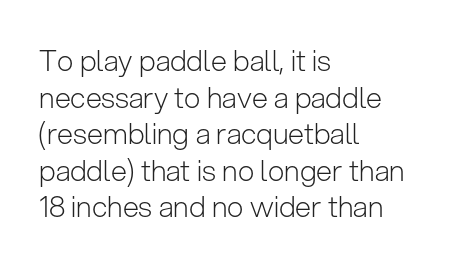
Alignment: flush left. Is the stroke heavy? The answer is a plain regular-or-lighter. These lines are rendered in a variable-pitch font. Lines of text with bare space underneath. Does extra space separate the letters? No, they use regular spacing.
